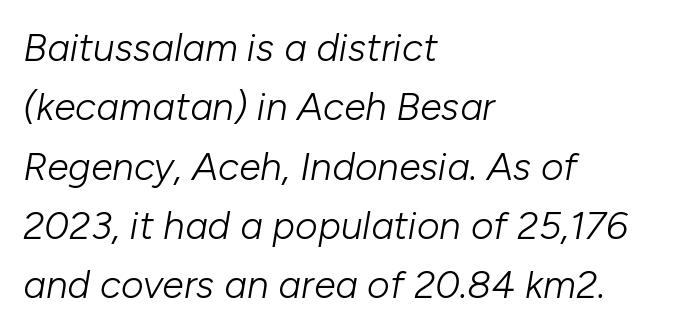
Q: Is the text bold? A: No.
Q: Is the text italic (slanted)? A: Yes, it leans right by about 10 degrees.
Q: Is the text underlined? A: No.
Q: How is the paragraph aligned? A: Left-aligned.
Q: Is the spacing between letters normal or unusually wide? A: Normal.
Q: Is the spacing between lines tight, normal or loose? A: Normal.
Q: Width (condensed, normal, or wide)? A: Normal.
Q: Stroke contrast? A: Low.
Q: x-height? A: Medium.
Q: Monospaced? A: No.
